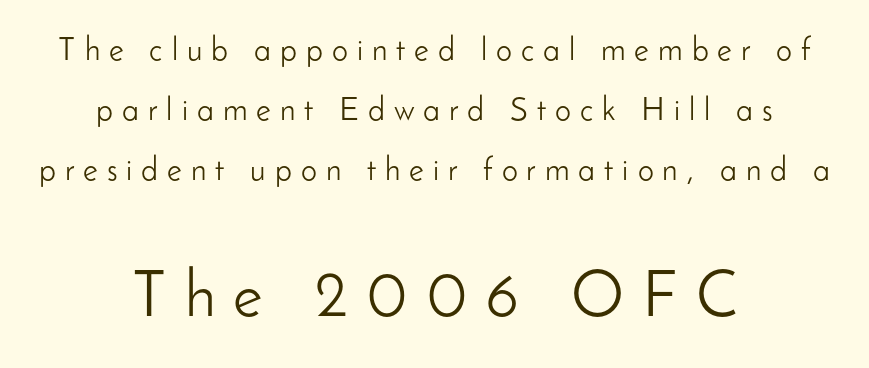
The image shows 64 px light sans-serif type, upright; set centered, line spacing 1.88x, unusually wide letter spacing (+0.28 em), not underlined; the second (bottom) block is 2.0x larger; low stroke contrast and a small x-height.
